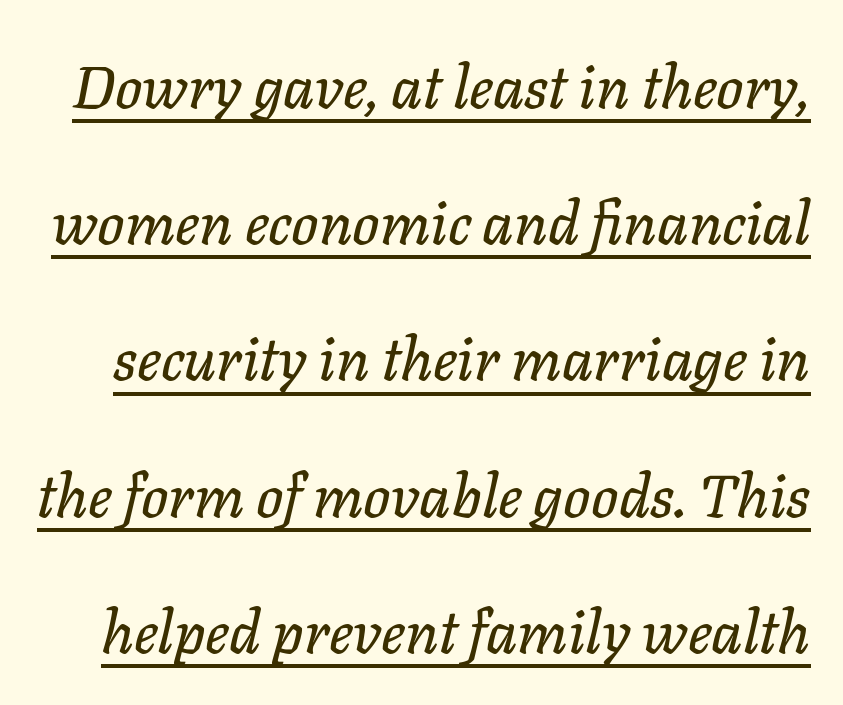
{"italic": "yes", "lean": "right", "slant_degrees": 11, "width": "normal", "stroke_contrast": "low", "x_height": "medium", "monospaced": "no", "underline": "yes", "line_spacing": "loose", "line_spacing_ratio": 2.27, "letter_spacing": "normal", "letter_spacing_em": 0.0, "glyph_px": 60}
